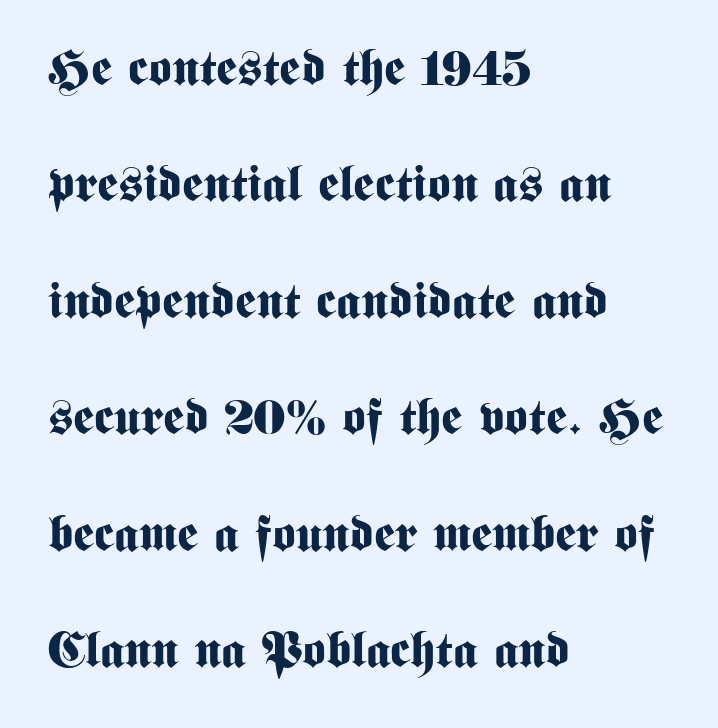
Q: Is the text bold? A: Yes.
Q: Is the text italic (slanted)? A: No, it is upright.
Q: Is the typeface a serif or a sans-serif typeface? A: Sans-serif.
Q: Is the text underlined? A: No.
Q: How is the paragraph aligned? A: Left-aligned.
Q: Is the spacing between letters normal or unusually wide? A: Normal.
Q: Is the spacing between lines tight, normal or loose? A: Loose.
Q: Width (condensed, normal, or wide)? A: Condensed.
Q: Stroke contrast? A: Medium.
Q: x-height? A: Medium.
Q: Monospaced? A: No.
